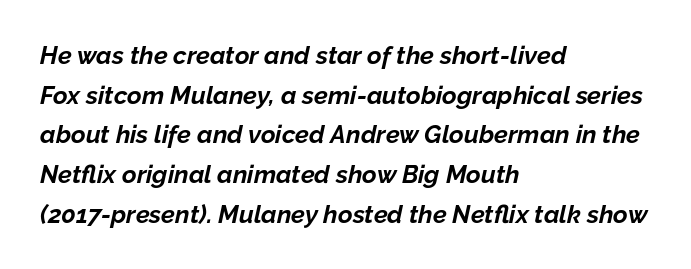
Q: Is the text bold? A: Yes.
Q: Is the text italic (slanted)? A: Yes, it leans right by about 12 degrees.
Q: Is the text underlined? A: No.
Q: How is the paragraph aligned? A: Left-aligned.
Q: Is the spacing between letters normal or unusually wide? A: Normal.
Q: Is the spacing between lines tight, normal or loose? A: Normal.
